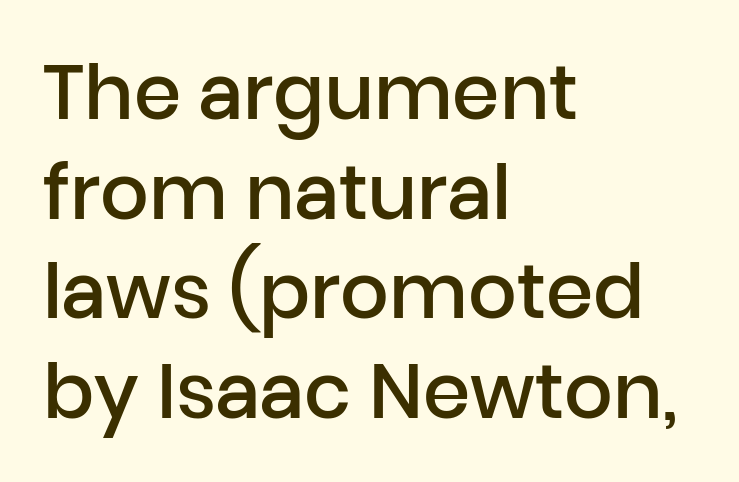
Compared with typical body copy, the letter spacing here is the same. Looks like regular typesetting: each glyph gets only the width it needs. The lines in this sample share a left origin and differ only in where they stop. Rule under the text: the space is simply empty.
